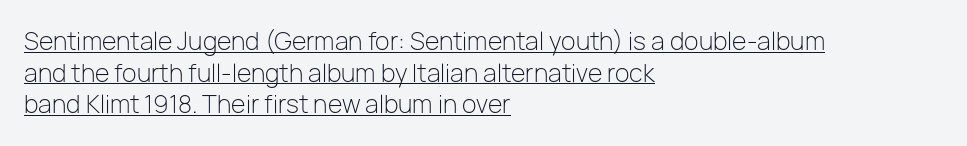
Q: Is the text bold? A: No.
Q: Is the text italic (slanted)? A: No, it is upright.
Q: Is the text underlined? A: Yes.
Q: How is the paragraph aligned? A: Left-aligned.
Q: Is the spacing between letters normal or unusually wide? A: Normal.
Q: Is the spacing between lines tight, normal or loose? A: Normal.
